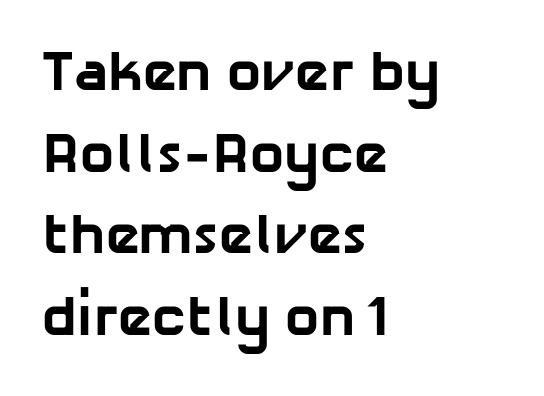
Stroke thickness is high; the sample reads as a true bold. Caption: standard tracking, unaltered. Only glyphs here, with clear space below each row. Honestly, the row spacing looks completely unremarkable.
